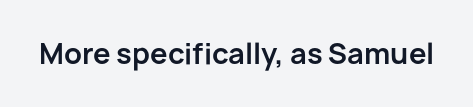
{"serif": "no", "italic": "no", "bold": "yes", "weight": "bold", "width": "normal", "stroke_contrast": "low", "x_height": "medium", "monospaced": "no", "underline": "no", "letter_spacing": "normal", "letter_spacing_em": 0.0, "glyph_px": 28}
